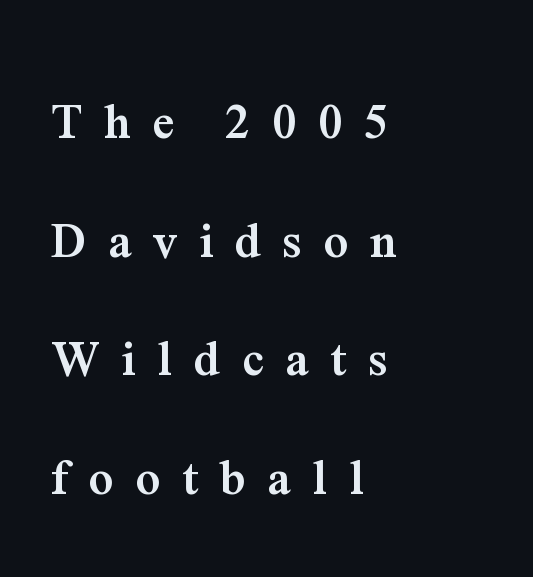
Q: Is the text bold? A: Yes.
Q: Is the text italic (slanted)? A: No, it is upright.
Q: Is the typeface a serif or a sans-serif typeface? A: Serif.
Q: Is the text underlined? A: No.
Q: How is the paragraph aligned? A: Left-aligned.
Q: Is the spacing between letters normal or unusually wide? A: Unusually wide.
Q: Is the spacing between lines tight, normal or loose? A: Loose.
Q: Width (condensed, normal, or wide)? A: Normal.
Q: Stroke contrast? A: Medium.
Q: x-height? A: Medium.
Q: Monospaced? A: No.
